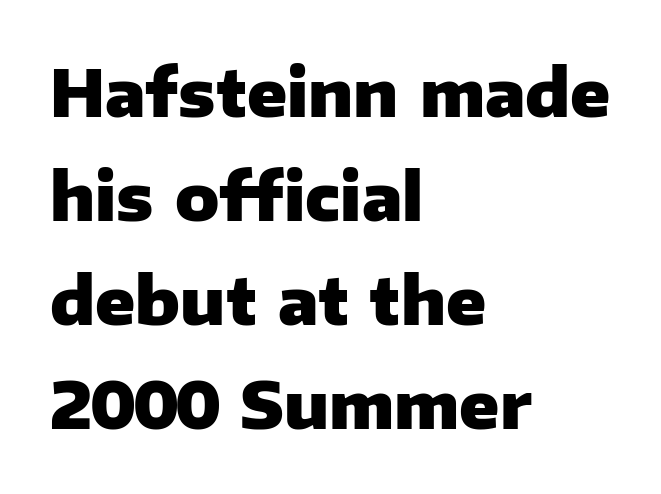
Q: Is the text bold? A: Yes.
Q: Is the text italic (slanted)? A: No, it is upright.
Q: Is the typeface a serif or a sans-serif typeface? A: Sans-serif.
Q: Is the text underlined? A: No.
Q: How is the paragraph aligned? A: Left-aligned.
Q: Is the spacing between letters normal or unusually wide? A: Normal.
Q: Is the spacing between lines tight, normal or loose? A: Normal.
Q: Width (condensed, normal, or wide)? A: Normal.
Q: Stroke contrast? A: Low.
Q: x-height? A: Medium.
Q: Monospaced? A: No.
